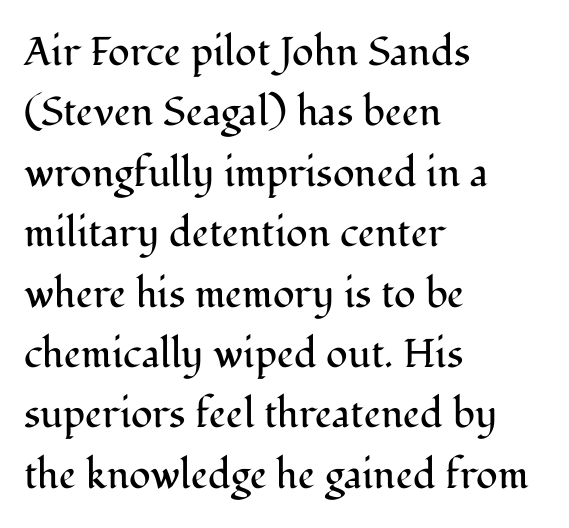
Q: Is the text bold? A: No.
Q: Is the text italic (slanted)? A: No, it is upright.
Q: Is the typeface a serif or a sans-serif typeface? A: Serif.
Q: Is the text underlined? A: No.
Q: How is the paragraph aligned? A: Left-aligned.
Q: Is the spacing between letters normal or unusually wide? A: Normal.
Q: Is the spacing between lines tight, normal or loose? A: Normal.
Q: Width (condensed, normal, or wide)? A: Normal.
Q: Stroke contrast? A: Medium.
Q: x-height? A: Medium.
Q: Monospaced? A: No.
